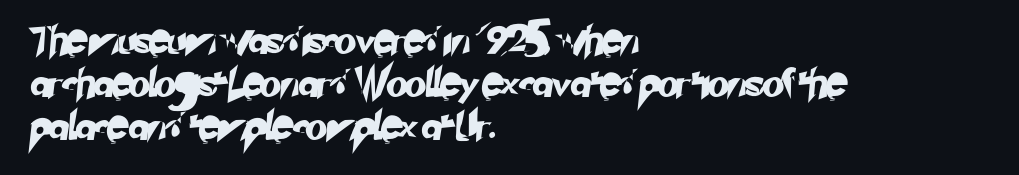
Q: Is the typeface a serif or a sans-serif typeface? A: Sans-serif.
Q: Is the text underlined? A: No.
Q: How is the paragraph aligned? A: Left-aligned.
Q: Is the spacing between letters normal or unusually wide? A: Normal.
Q: Is the spacing between lines tight, normal or loose? A: Normal.
Q: Width (condensed, normal, or wide)? A: Normal.
Q: Stroke contrast? A: Low.
Q: x-height? A: Small.
Q: Monospaced? A: No.
